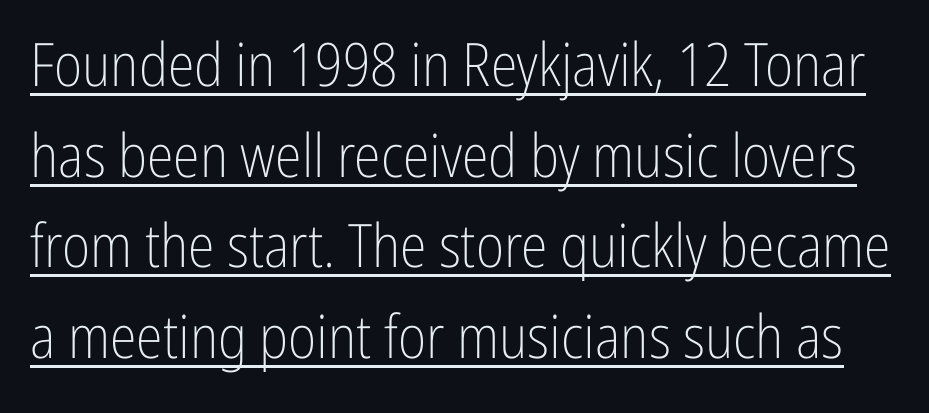
The image shows 60 px light, condensed sans-serif type, upright; set normal line spacing (1.51x), normal letter spacing, underlined; low stroke contrast and a medium x-height.
